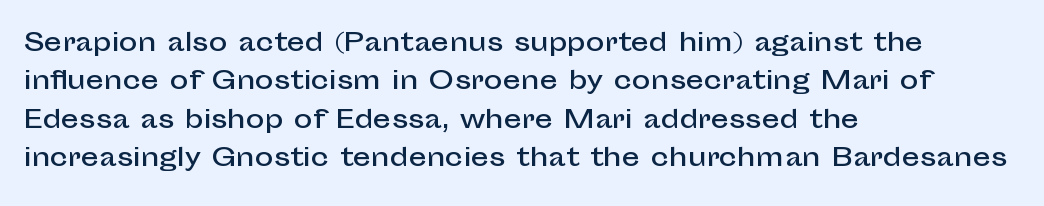
{"italic": "no", "underline": "no", "align": "left", "line_spacing": "normal", "line_spacing_ratio": 1.54, "letter_spacing": "normal", "letter_spacing_em": 0.0, "glyph_px": 25}
